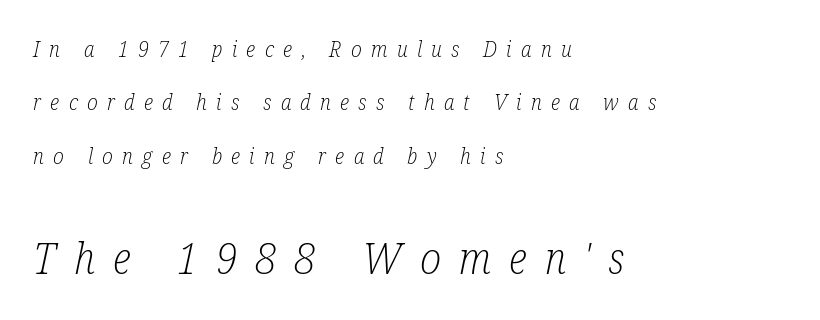
{"serif": "yes", "italic": "yes", "lean": "right", "slant_degrees": 12, "bold": "no", "weight": "light", "width": "condensed", "stroke_contrast": "low", "x_height": "medium", "monospaced": "no", "underline": "no", "align": "left", "line_spacing": "loose", "line_spacing_ratio": 2.43, "letter_spacing": "wide", "letter_spacing_em": 0.42, "larger_block": "second", "size_ratio": 1.95, "glyph_px": 43}
